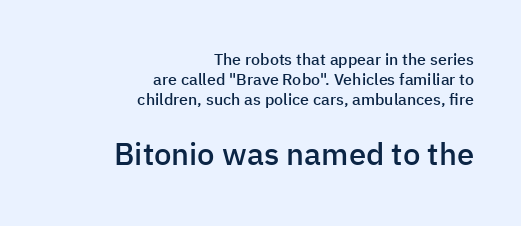
Q: Is the text bold? A: Semi-bold.
Q: Is the text italic (slanted)? A: No, it is upright.
Q: Is the typeface a serif or a sans-serif typeface? A: Sans-serif.
Q: Is the text underlined? A: No.
Q: How is the paragraph aligned? A: Right-aligned.
Q: Is the spacing between letters normal or unusually wide? A: Normal.
Q: Which block of text is set in a larger size, the first (top) or the second (bottom)? A: The second (bottom) one.
Q: Width (condensed, normal, or wide)? A: Normal.
Q: Stroke contrast? A: Low.
Q: x-height? A: Medium.
Q: Monospaced? A: No.
